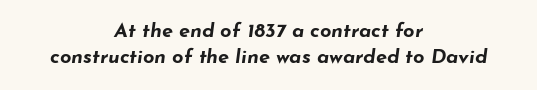
Q: Is the text bold? A: Yes.
Q: Is the text italic (slanted)? A: Yes, it leans right by about 7 degrees.
Q: Is the text underlined? A: No.
Q: How is the paragraph aligned? A: Centered.
Q: Is the spacing between letters normal or unusually wide? A: Normal.
Q: Is the spacing between lines tight, normal or loose? A: Normal.
